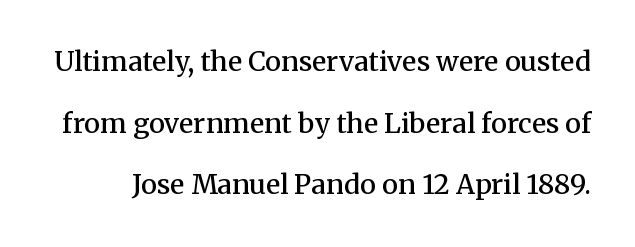
The image shows 27 px text type, upright; set loose line spacing (2.28x), normal letter spacing, not underlined.
